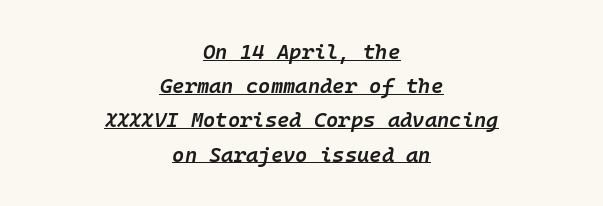
Q: Is the text bold? A: Semi-bold.
Q: Is the text italic (slanted)? A: Yes, it leans right by about 10 degrees.
Q: Is the text underlined? A: Yes.
Q: How is the paragraph aligned? A: Centered.
Q: Is the spacing between letters normal or unusually wide? A: Normal.
Q: Is the spacing between lines tight, normal or loose? A: Normal.
